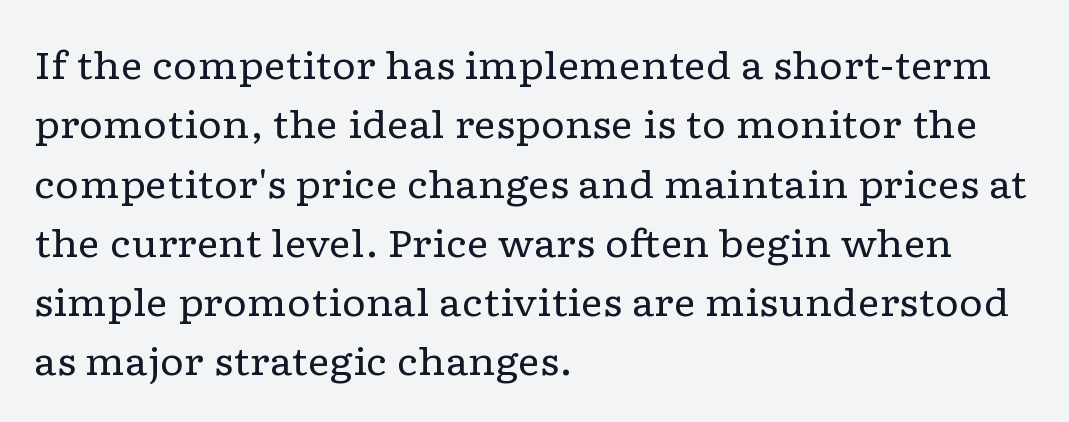
{"serif": "yes", "italic": "no", "bold": "no", "weight": "regular", "width": "wide", "stroke_contrast": "low", "x_height": "medium", "monospaced": "no", "underline": "no", "align": "left", "line_spacing": "normal", "line_spacing_ratio": 1.56, "letter_spacing": "normal", "letter_spacing_em": 0.0, "glyph_px": 38}
